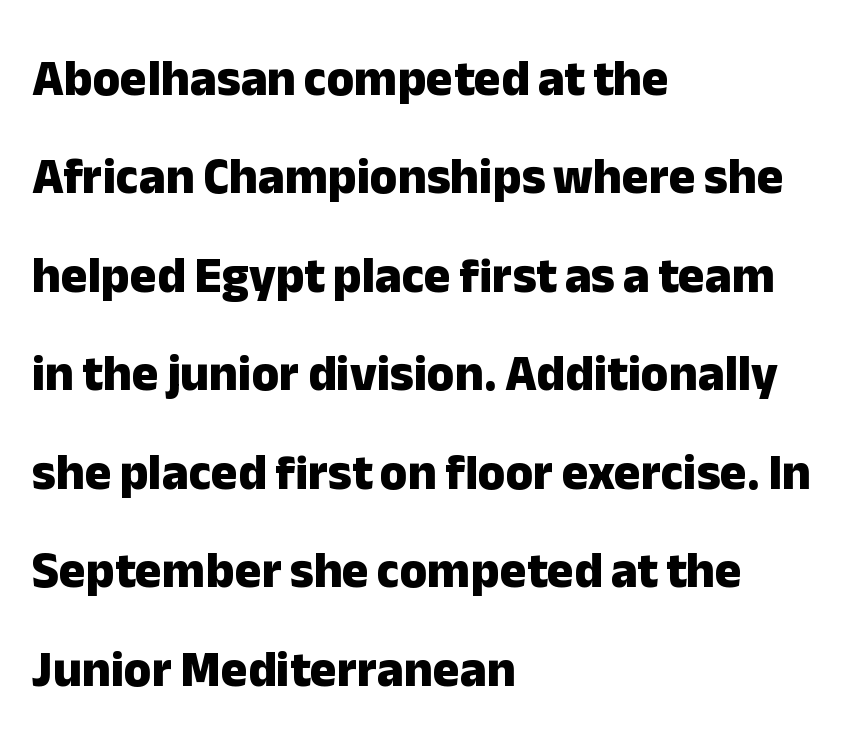
The face used here has the dense, thick strokes of a bold. Regarding serifs, this sample does without them. It's the straight-up-and-down kind of type. Characters follow at the spacing the type designer built in.
